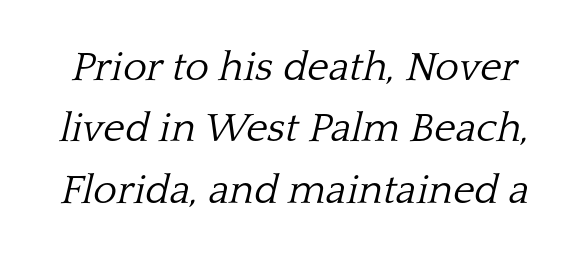
Q: Is the text bold? A: No.
Q: Is the text italic (slanted)? A: Yes, it leans right by about 13 degrees.
Q: Is the typeface a serif or a sans-serif typeface? A: Serif.
Q: Is the text underlined? A: No.
Q: Is the spacing between letters normal or unusually wide? A: Normal.
Q: Is the spacing between lines tight, normal or loose? A: Normal.
Q: Width (condensed, normal, or wide)? A: Normal.
Q: Stroke contrast? A: Low.
Q: x-height? A: Medium.
Q: Monospaced? A: No.
